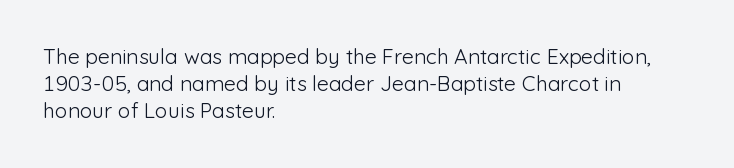
{"italic": "no", "bold": "no", "underline": "no", "align": "left", "line_spacing": "normal", "line_spacing_ratio": 1.29, "letter_spacing": "normal", "letter_spacing_em": 0.0, "glyph_px": 21}
